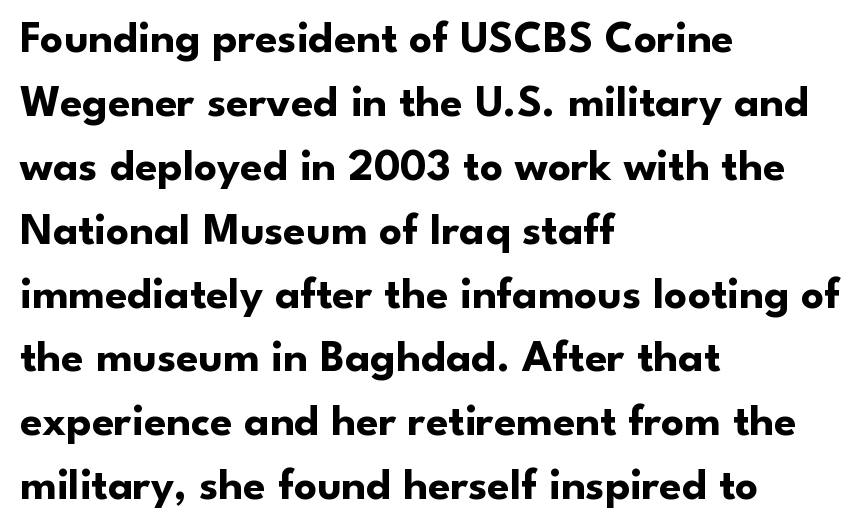
{"serif": "no", "italic": "no", "bold": "yes", "weight": "bold", "width": "normal", "stroke_contrast": "low", "x_height": "small", "monospaced": "no", "underline": "no", "align": "left", "line_spacing": "normal", "line_spacing_ratio": 1.42, "letter_spacing": "normal", "letter_spacing_em": 0.0, "glyph_px": 45}
